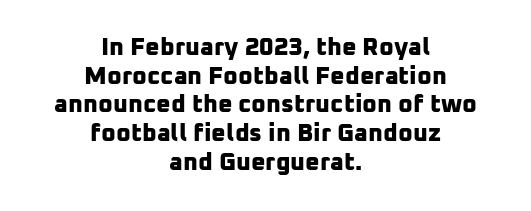
This rendering features lettering with no underline. Stroke thickness is high; the sample reads as a true bold. What's the leading like? Squeezed, with rows nearly overlapping. Leftover space on each line is divided equally before and after the words.
